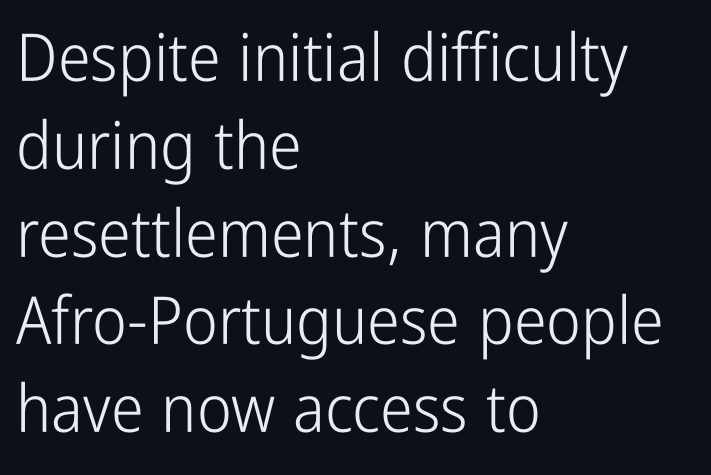
{"serif": "no", "italic": "no", "bold": "no", "weight": "light", "width": "condensed", "stroke_contrast": "low", "x_height": "medium", "monospaced": "no", "underline": "no", "align": "left", "line_spacing": "normal", "line_spacing_ratio": 1.33, "letter_spacing": "normal", "letter_spacing_em": 0.0, "glyph_px": 66}
